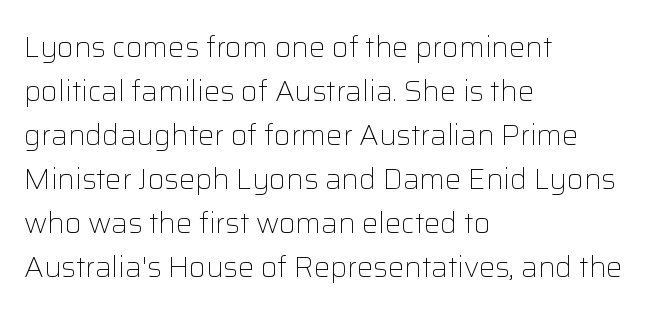
This sample has the flowing, uneven cadence of proportional lettering. Rule under the text: the space is simply empty. Unbolded letterforms with no extra heft. Whoever set this chose a conventional vertical rhythm. The rendering keeps characters at their native spacing. Do the letters lean? They stand straight.
